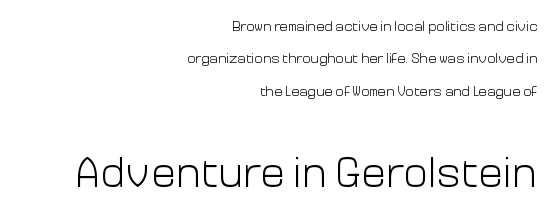
{"serif": "no", "italic": "no", "bold": "no", "weight": "light", "width": "normal", "stroke_contrast": "low", "x_height": "medium", "monospaced": "no", "underline": "no", "align": "right", "line_spacing": "loose", "line_spacing_ratio": 2.31, "letter_spacing": "normal", "letter_spacing_em": 0.0, "larger_block": "second", "size_ratio": 3.0, "glyph_px": 42}
